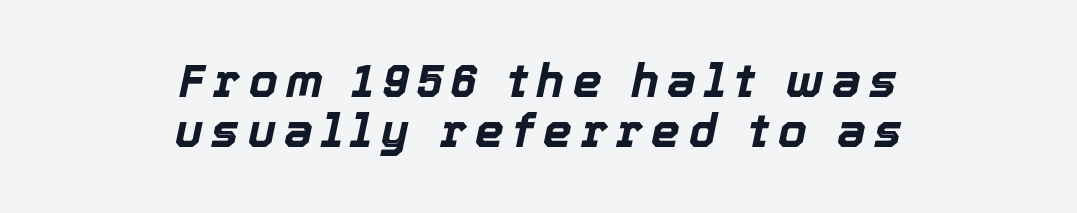
Q: Is the text bold? A: Yes.
Q: Is the text italic (slanted)? A: Yes, it leans right by about 12 degrees.
Q: Is the text underlined? A: No.
Q: How is the paragraph aligned? A: Centered.
Q: Is the spacing between lines tight, normal or loose? A: Tight.
Q: Width (condensed, normal, or wide)? A: Normal.
Q: x-height? A: Medium.
Q: Monospaced? A: No.
